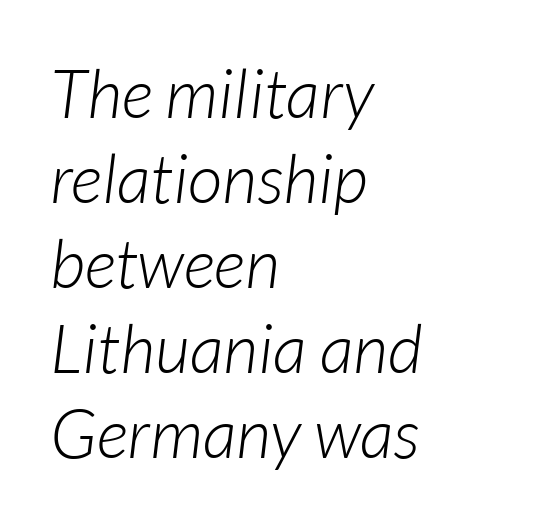
Varying glyph widths throughout — classic text-font behaviour. The passage shown has conventional tracking throughout. Short and long lines alike share a common starting point at left. In terms of posture, this sample is oblique. Weight class: somewhere from thin through regular. The specimen omits any rule beneath the text block's lines.
